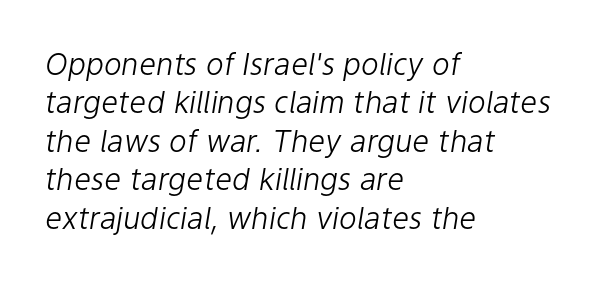
{"italic": "yes", "lean": "right", "slant_degrees": 9, "bold": "no", "weight": "light", "width": "normal", "stroke_contrast": "low", "x_height": "medium", "monospaced": "no", "underline": "no", "align": "left", "line_spacing": "normal", "line_spacing_ratio": 1.28, "letter_spacing": "normal", "letter_spacing_em": 0.0, "glyph_px": 30}
